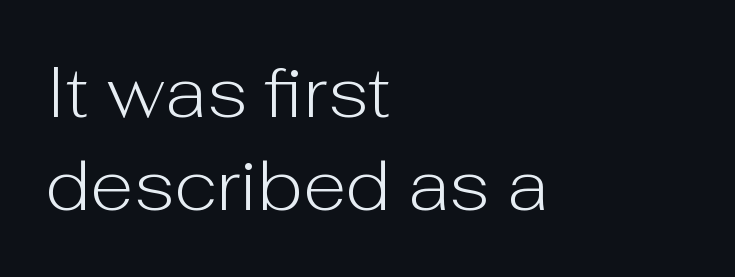
The image shows 71 px light sans-serif type, upright; set left-aligned, normal line spacing (1.31x), normal letter spacing, not underlined; low stroke contrast and a medium x-height.
